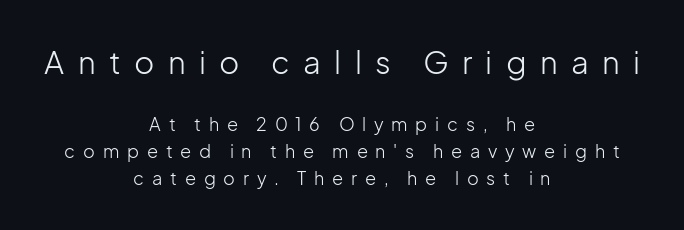
The image shows 31 px light sans-serif type, upright; set centered, normal line spacing (1.49x), unusually wide letter spacing (+0.43 em), not underlined; the first (top) block is 1.72x larger; low stroke contrast and a medium x-height.
